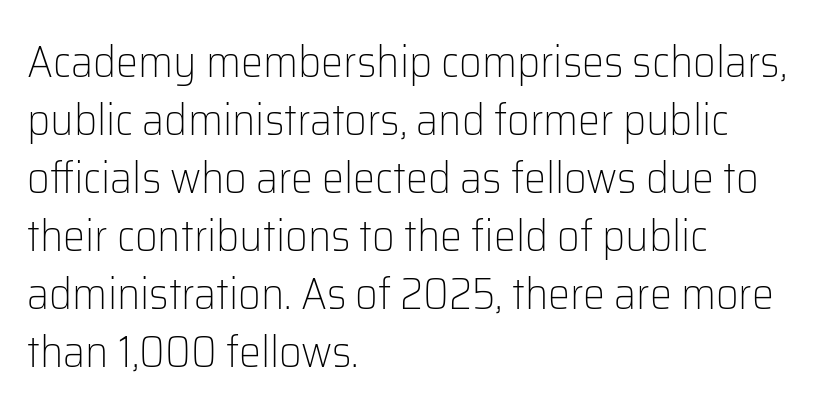
The image shows 44 px light sans-serif type, upright; set left-aligned, normal line spacing (1.32x), normal letter spacing, not underlined; low stroke contrast and a medium x-height.
